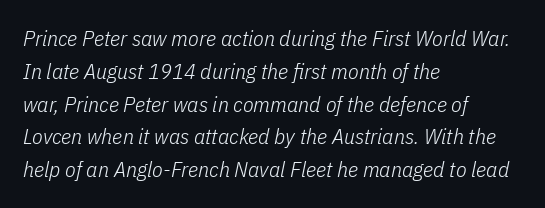
{"italic": "yes", "lean": "right", "slant_degrees": 11, "bold": "no", "underline": "no", "align": "left", "line_spacing": "normal", "line_spacing_ratio": 1.49, "letter_spacing": "normal", "letter_spacing_em": 0.0, "glyph_px": 22}
